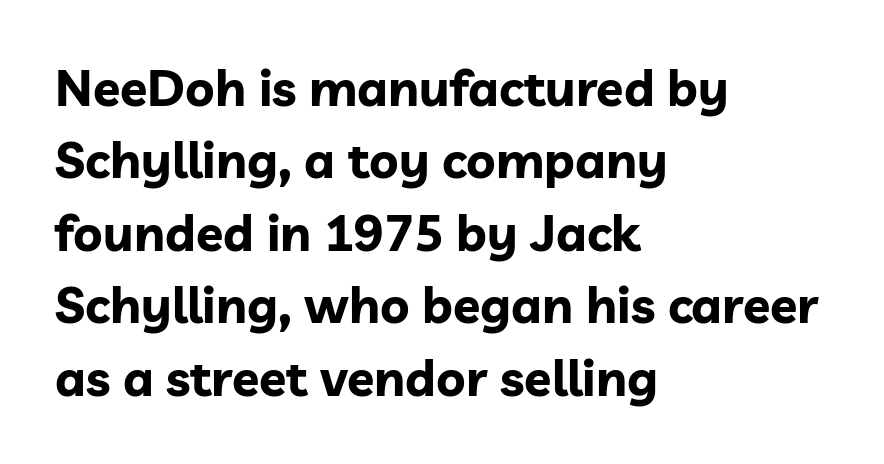
The image shows 50 px bold sans-serif type, upright; set left-aligned, normal line spacing (1.45x), normal letter spacing, not underlined; low stroke contrast and a medium x-height.
